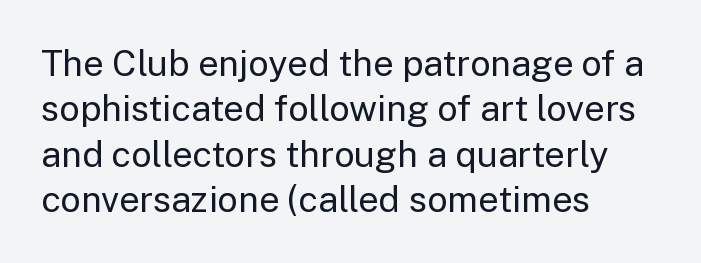
Q: Is the text bold? A: No.
Q: Is the text italic (slanted)? A: No, it is upright.
Q: Is the typeface a serif or a sans-serif typeface? A: Sans-serif.
Q: Is the text underlined? A: No.
Q: How is the paragraph aligned? A: Left-aligned.
Q: Is the spacing between letters normal or unusually wide? A: Normal.
Q: Is the spacing between lines tight, normal or loose? A: Normal.
Q: Width (condensed, normal, or wide)? A: Normal.
Q: Stroke contrast? A: Low.
Q: x-height? A: Medium.
Q: Monospaced? A: No.
